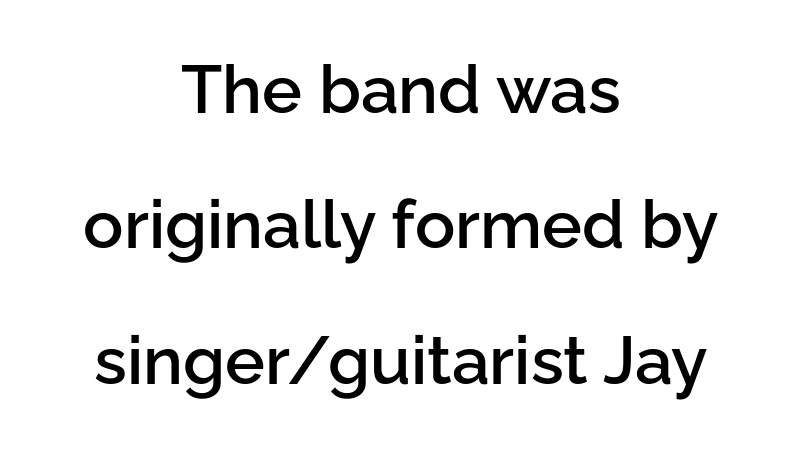
Style check: upright. Widely set lines give the paragraph a tall, airy silhouette. The area under the type is left untouched. The letters advance in unequal steps, a hallmark of proportional type. Caption: standard tracking, unaltered.
